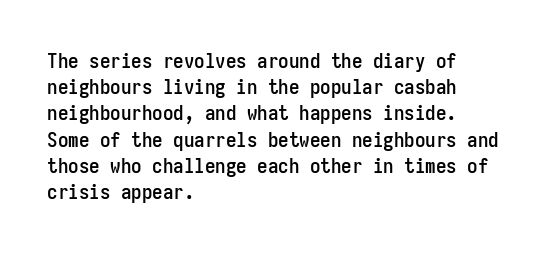
A typesetter would call this leading conventional body-copy spacing. Upright lettering throughout. This rendering uses left alignment, leaving the right contour irregular. The letterforms sit shoulder to shoulder at normal distance. Decoration check: the copy has no underline.
